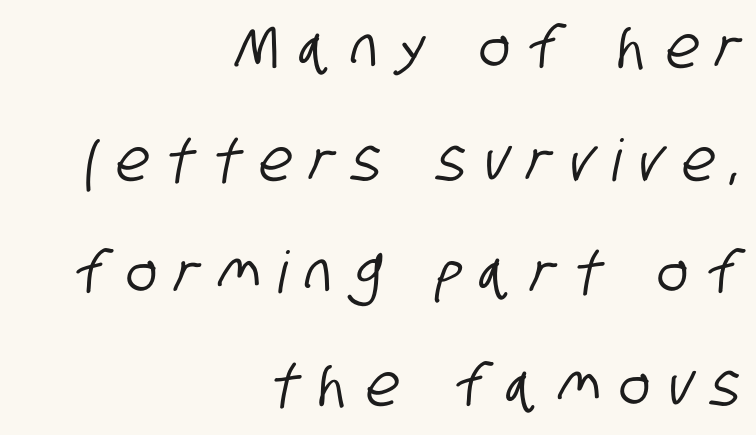
Where is the straight margin? On the right. A typesetter would call this proportional, since set widths differ per character. A sans-serif font was chosen for this passage. Airy leading. Glyph-to-glyph distance is far greater than everyday printed text.
